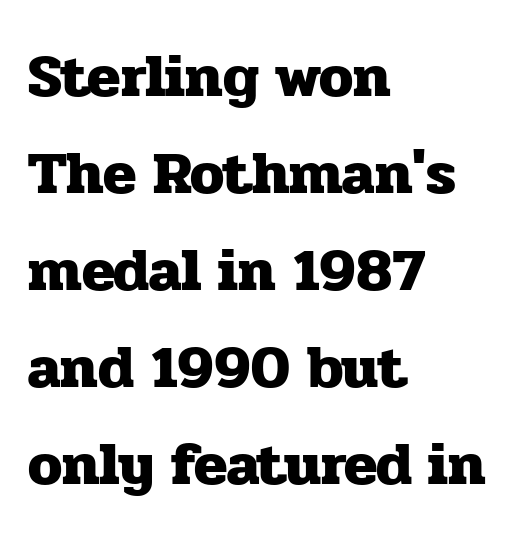
{"serif": "yes", "italic": "no", "bold": "yes", "weight": "heavy", "width": "normal", "stroke_contrast": "low", "x_height": "medium", "monospaced": "no", "underline": "no", "align": "left", "line_spacing": "normal", "line_spacing_ratio": 1.59, "letter_spacing": "normal", "letter_spacing_em": 0.0, "glyph_px": 61}
